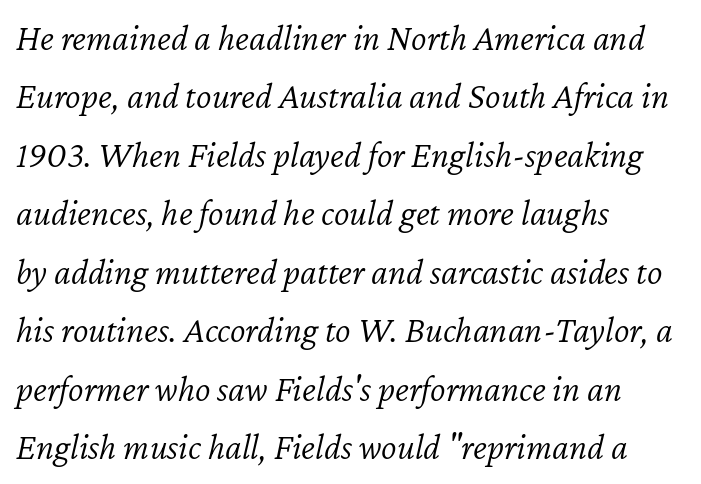
The image shows 37 px light type, italic (leaning right); set left-aligned, normal line spacing (1.58x), normal letter spacing, not underlined; low stroke contrast and a medium x-height.
